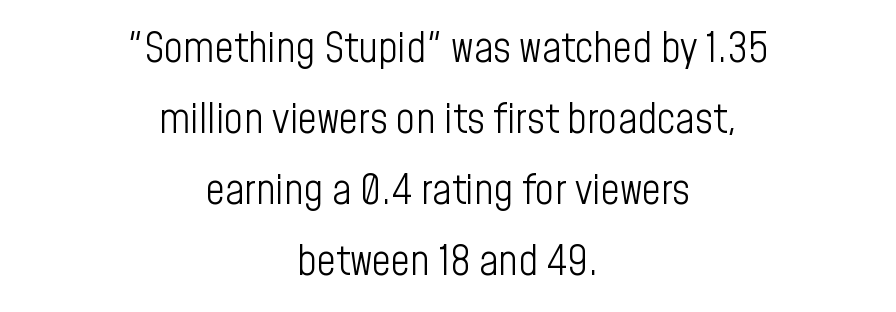
{"serif": "no", "italic": "no", "bold": "no", "weight": "light", "width": "condensed", "stroke_contrast": "low", "x_height": "medium", "monospaced": "no", "underline": "no", "align": "center", "line_spacing": "normal", "line_spacing_ratio": 1.69, "letter_spacing": "normal", "letter_spacing_em": 0.0, "glyph_px": 42}
